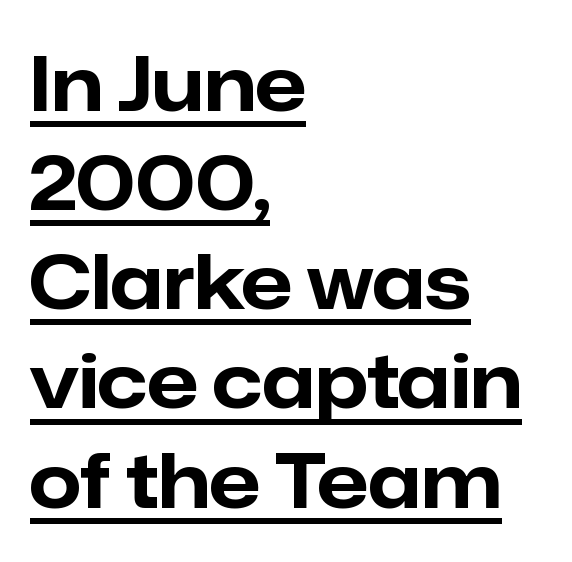
Q: Is the text bold? A: Yes.
Q: Is the text italic (slanted)? A: No, it is upright.
Q: Is the typeface a serif or a sans-serif typeface? A: Sans-serif.
Q: Is the text underlined? A: Yes.
Q: How is the paragraph aligned? A: Left-aligned.
Q: Is the spacing between letters normal or unusually wide? A: Normal.
Q: Is the spacing between lines tight, normal or loose? A: Normal.
Q: Width (condensed, normal, or wide)? A: Normal.
Q: Stroke contrast? A: Low.
Q: x-height? A: Medium.
Q: Monospaced? A: No.
